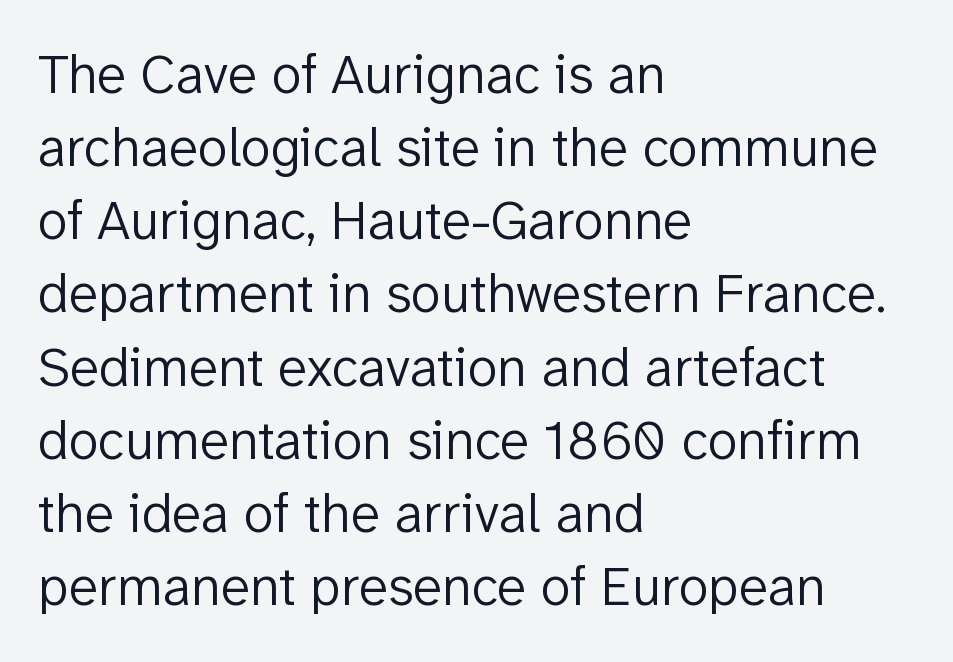
No italicization has been applied; the sample stays upright. The letters advance in unequal steps, a hallmark of proportional type. The gaps between neighbouring characters are ordinary and unremarkable. The ragged edge is on the right, which tells us the setting is flush left.
